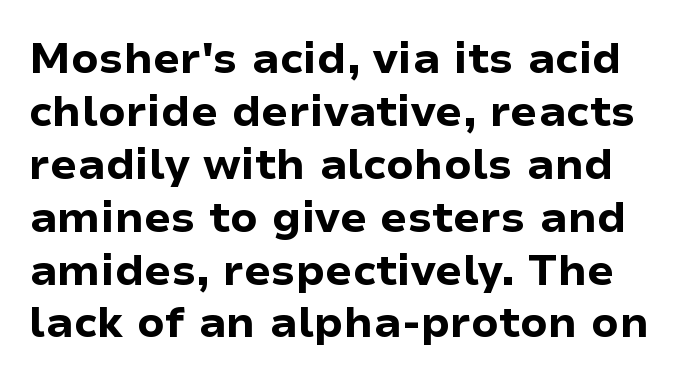
{"serif": "no", "italic": "no", "bold": "yes", "weight": "bold", "width": "normal", "stroke_contrast": "low", "x_height": "medium", "monospaced": "no", "underline": "no", "line_spacing_ratio": 1.23, "letter_spacing": "normal", "letter_spacing_em": 0.0, "glyph_px": 43}
